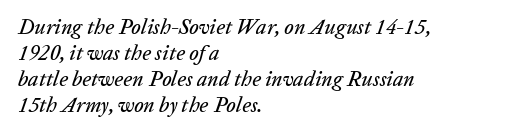
The foot of each line stays bare and open. Visually the block forms a straight wall on the left and a jagged coastline on the right. You can tell it's italic because the verticals aren't actually vertical. You could call the tracking neutral — neither tight nor loose.
